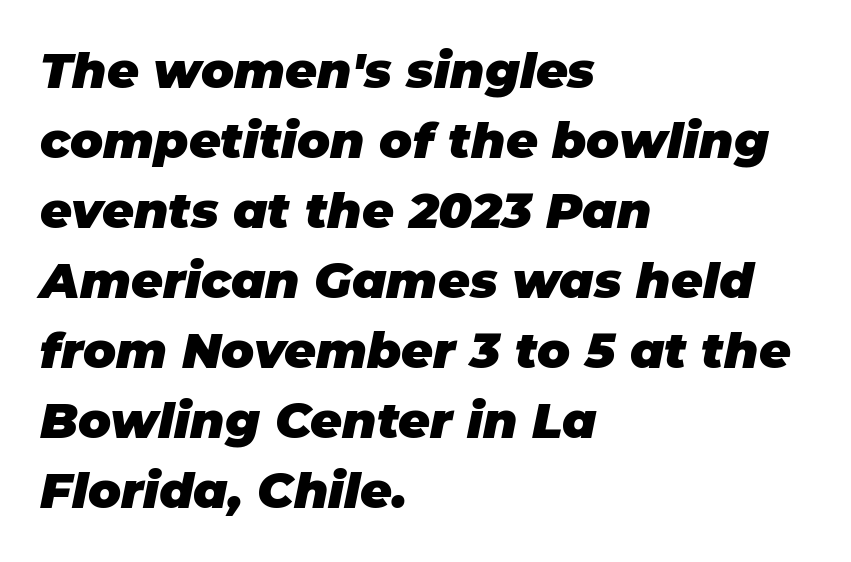
{"italic": "yes", "lean": "right", "slant_degrees": 11, "bold": "yes", "weight": "heavy", "width": "normal", "stroke_contrast": "low", "x_height": "large", "monospaced": "no", "underline": "no", "align": "left", "line_spacing": "normal", "line_spacing_ratio": 1.43, "letter_spacing": "normal", "letter_spacing_em": 0.0, "glyph_px": 49}
